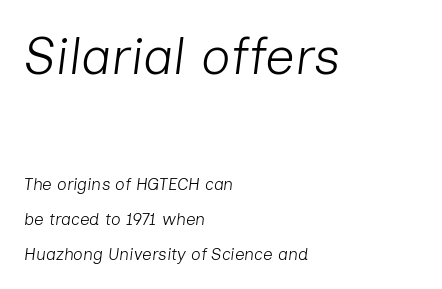
{"italic": "yes", "lean": "right", "slant_degrees": 7, "bold": "no", "weight": "light", "width": "normal", "stroke_contrast": "low", "x_height": "medium", "monospaced": "no", "underline": "no", "align": "left", "line_spacing": "loose", "line_spacing_ratio": 2.06, "letter_spacing": "normal", "letter_spacing_em": 0.0, "larger_block": "first", "size_ratio": 3.06, "glyph_px": 52}
